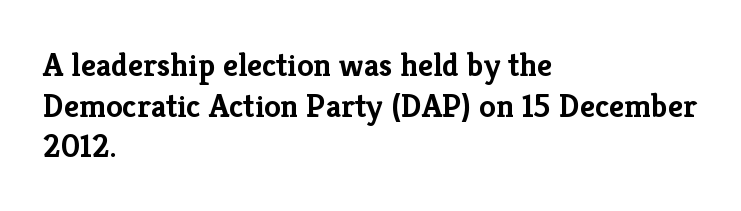
{"serif": "yes", "italic": "no", "bold": "yes", "weight": "semibold", "width": "normal", "stroke_contrast": "low", "x_height": "medium", "monospaced": "no", "underline": "no", "align": "left", "line_spacing_ratio": 1.23, "letter_spacing": "normal", "letter_spacing_em": 0.0, "glyph_px": 33}
